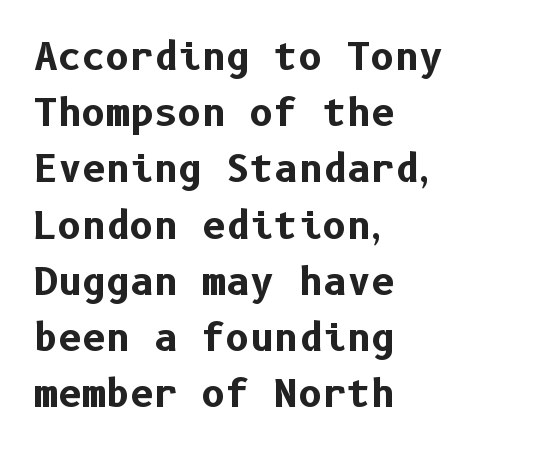
The image shows 37 px bold sans-serif type, upright; set left-aligned, normal line spacing (1.52x), normal letter spacing, not underlined; low stroke contrast and a medium x-height.
